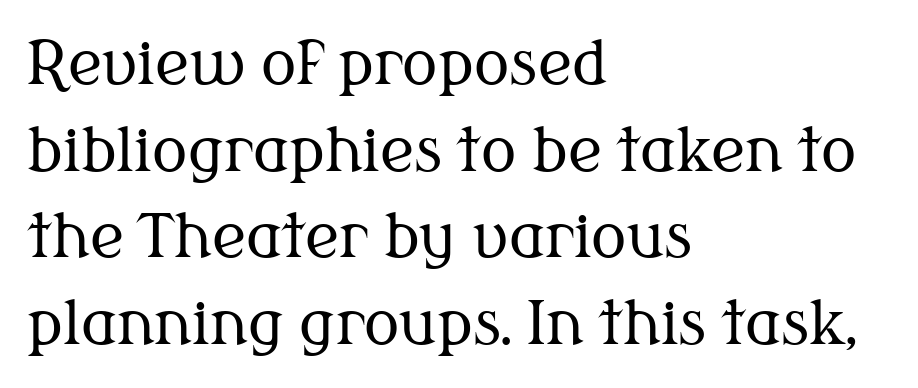
{"serif": "yes", "italic": "no", "bold": "no", "weight": "regular", "width": "normal", "stroke_contrast": "medium", "x_height": "medium", "monospaced": "no", "underline": "no", "align": "left", "line_spacing": "normal", "line_spacing_ratio": 1.47, "letter_spacing": "normal", "letter_spacing_em": 0.0, "glyph_px": 59}
